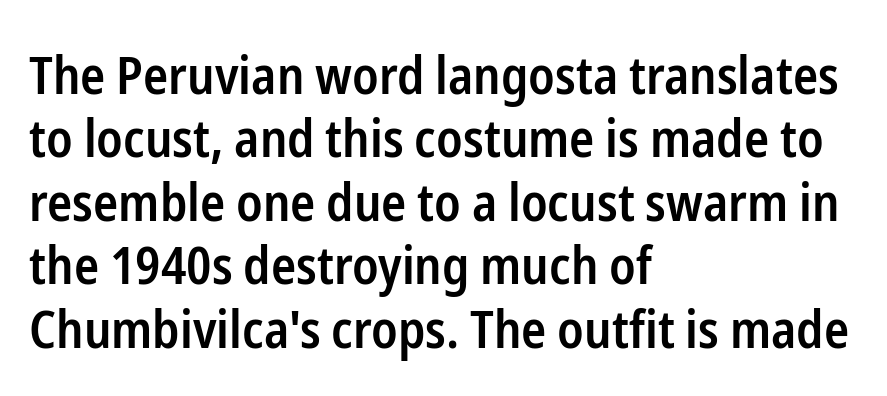
Caption: multi-line text, flush left, ragged right. This sample uses plain, unmodified letter spacing. The font family rendered here belongs to the sans-serif group. These words are printed semibold, heavier than regular yet not bold. Words float on clear page, feet unadorned.
